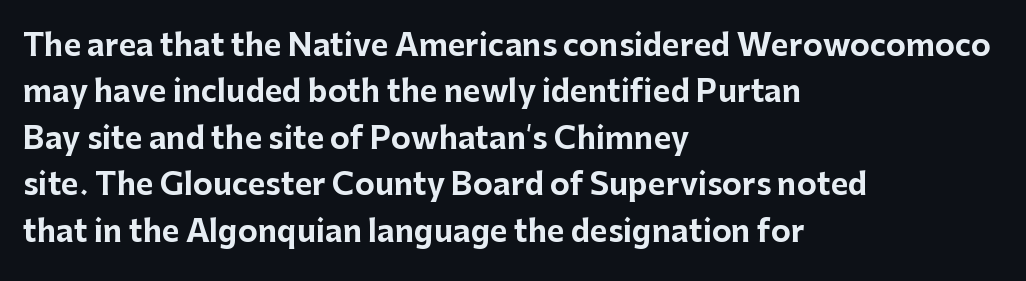
{"serif": "no", "italic": "no", "bold": "yes", "weight": "bold", "width": "normal", "stroke_contrast": "low", "x_height": "medium", "monospaced": "no", "underline": "no", "align": "left", "line_spacing": "normal", "line_spacing_ratio": 1.55, "letter_spacing": "normal", "letter_spacing_em": 0.0, "glyph_px": 30}
